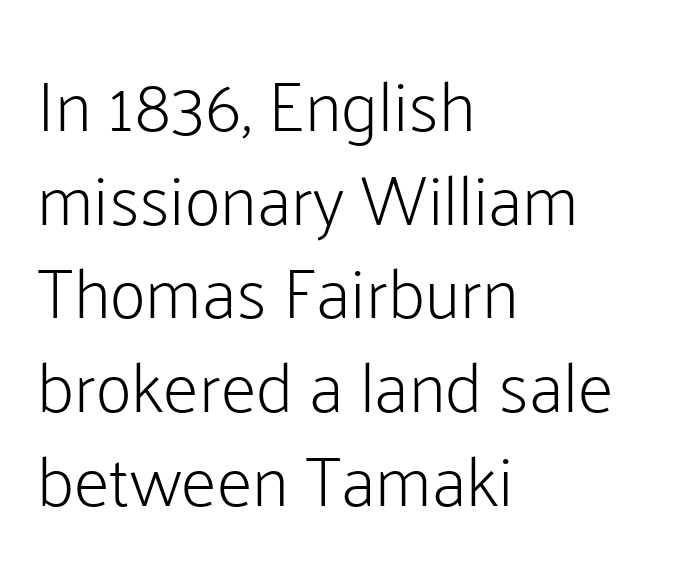
The image shows 71 px light sans-serif type, upright; set left-aligned, normal line spacing (1.32x), normal letter spacing, not underlined; low stroke contrast and a medium x-height.
